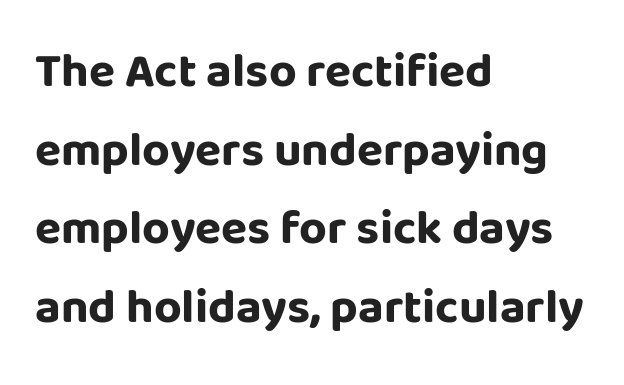
The image shows 48 px bold sans-serif type, upright; set left-aligned, normal line spacing (1.64x), normal letter spacing, not underlined; low stroke contrast and a large x-height.
